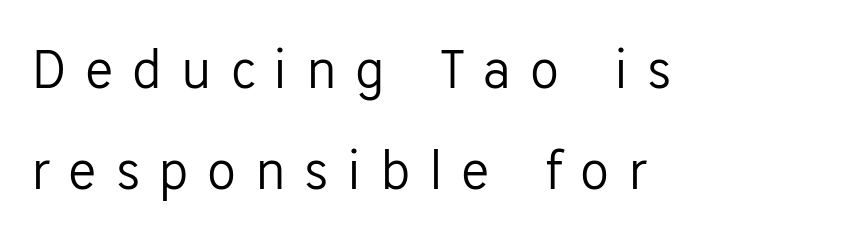
The image shows 58 px light sans-serif type, upright; set left-aligned, line spacing 1.75x, unusually wide letter spacing (+0.32 em), not underlined; low stroke contrast and a medium x-height.
